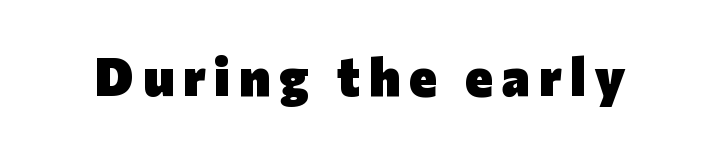
The image shows 53 px heavy sans-serif type, upright; set not underlined; low stroke contrast and a medium x-height.
